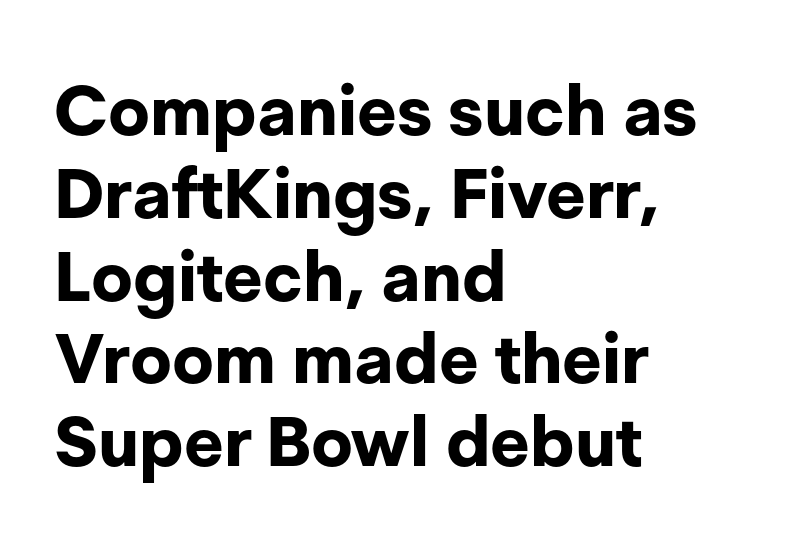
{"serif": "no", "italic": "no", "bold": "yes", "weight": "bold", "width": "normal", "stroke_contrast": "low", "x_height": "medium", "monospaced": "no", "underline": "no", "align": "left", "line_spacing_ratio": 1.2, "letter_spacing": "normal", "letter_spacing_em": 0.0, "glyph_px": 69}
